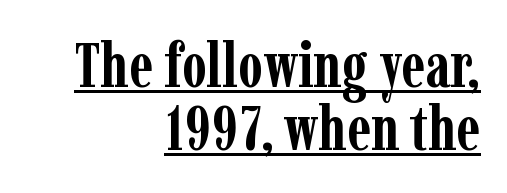
{"serif": "yes", "italic": "no", "bold": "yes", "weight": "semibold", "width": "condensed", "stroke_contrast": "low", "x_height": "medium", "monospaced": "no", "underline": "yes", "align": "right", "line_spacing": "tight", "line_spacing_ratio": 1.0, "letter_spacing": "normal", "letter_spacing_em": 0.0, "glyph_px": 63}
